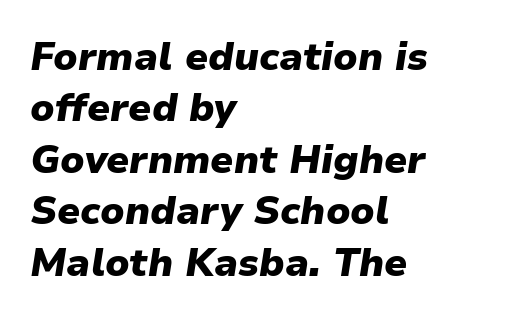
{"italic": "yes", "lean": "right", "slant_degrees": 9, "bold": "yes", "weight": "heavy", "width": "normal", "stroke_contrast": "low", "x_height": "medium", "monospaced": "no", "underline": "no", "align": "left", "line_spacing": "normal", "line_spacing_ratio": 1.32, "letter_spacing": "normal", "letter_spacing_em": 0.0, "glyph_px": 39}
